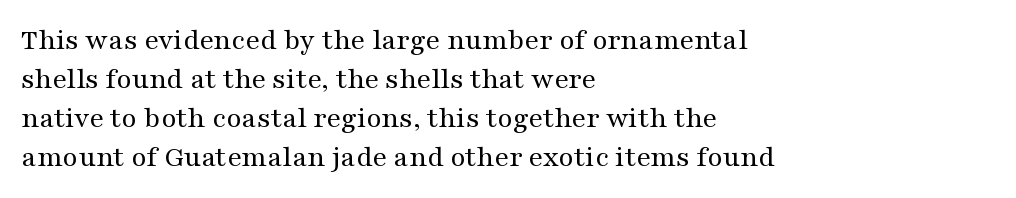
{"serif": "yes", "italic": "no", "bold": "no", "weight": "regular", "width": "wide", "stroke_contrast": "medium", "x_height": "medium", "monospaced": "no", "underline": "no", "align": "left", "line_spacing": "normal", "line_spacing_ratio": 1.26, "letter_spacing": "normal", "letter_spacing_em": 0.0, "glyph_px": 31}
